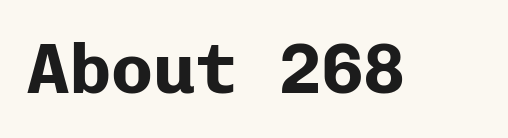
Quick note: underline off. The text was rendered using a sans face with plain stroke endings. The face used here is monospaced, like something from a code editor. The face used here has the dense, thick strokes of a bold. The face used here is rendered with its standard letterfit. Ordinary non-slanted type is in use.
